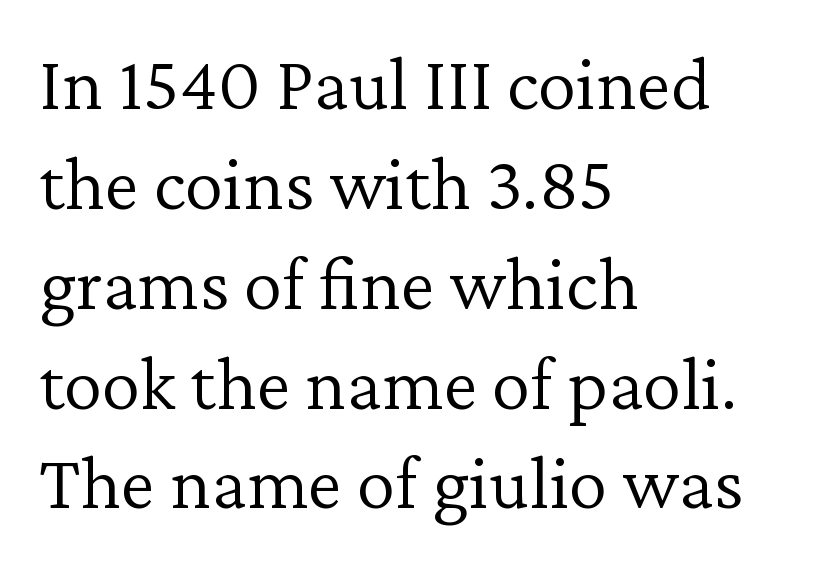
The image shows 78 px light serif type, upright; set left-aligned, normal line spacing (1.28x), normal letter spacing, not underlined; low stroke contrast and a medium x-height.
